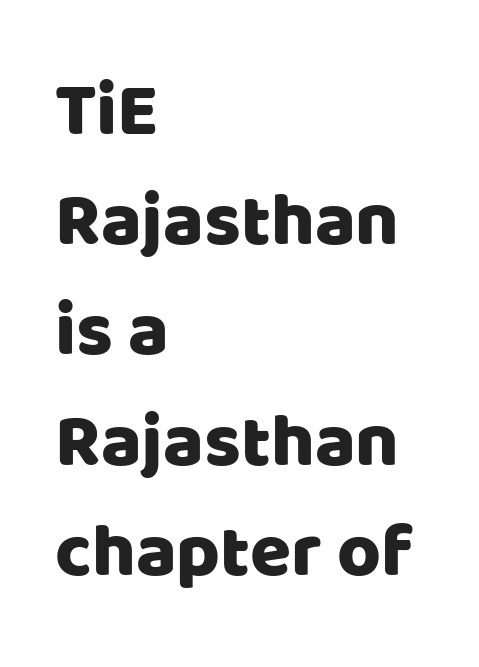
The image shows 75 px sans-serif type, upright; set left-aligned, normal line spacing (1.47x), normal letter spacing, not underlined; low stroke contrast and a large x-height.
